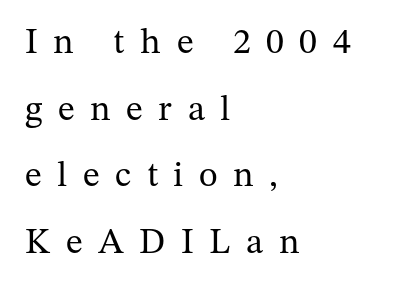
{"serif": "yes", "italic": "no", "bold": "no", "weight": "regular", "width": "normal", "stroke_contrast": "medium", "x_height": "medium", "monospaced": "no", "underline": "no", "align": "left", "line_spacing_ratio": 1.85, "letter_spacing": "wide", "letter_spacing_em": 0.43, "glyph_px": 36}
